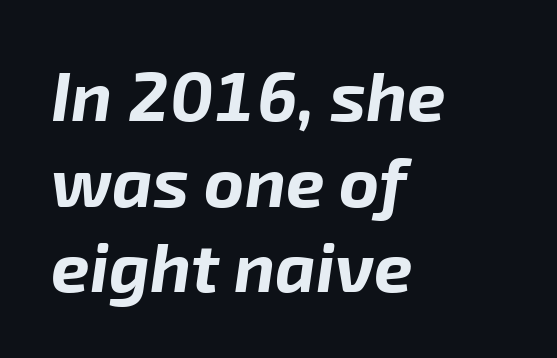
Underlining? Definitely not there. Short and long lines alike share a common starting point at left. Quick note: italic. Every letter is thick-stroked: bold, no question. Each letter keeps its own natural width here, so spacing adapts to shape.
